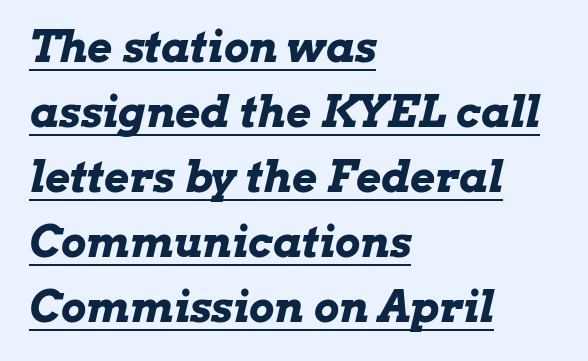
{"italic": "yes", "lean": "right", "slant_degrees": 13, "bold": "yes", "weight": "bold", "width": "wide", "stroke_contrast": "low", "x_height": "medium", "monospaced": "no", "underline": "yes", "align": "left", "line_spacing": "normal", "line_spacing_ratio": 1.51, "letter_spacing": "normal", "letter_spacing_em": 0.0, "glyph_px": 43}
